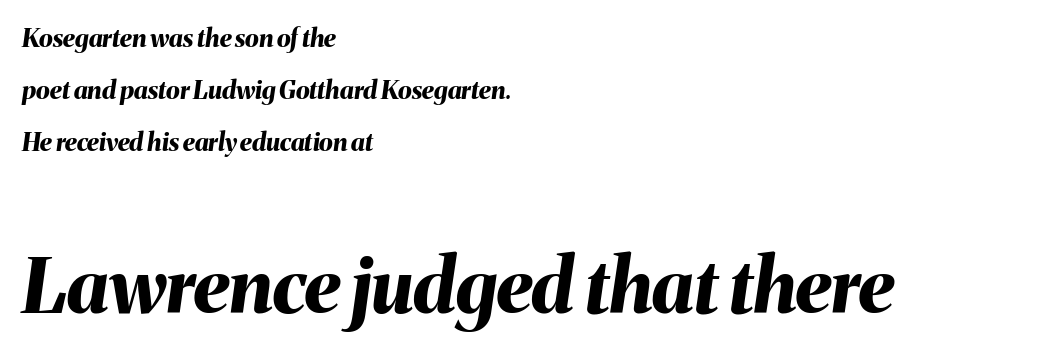
The image shows 75 px bold type, italic (leaning right); set left-aligned, loose line spacing (2.09x), normal letter spacing, not underlined; the second (bottom) block is 3.0x larger; medium stroke contrast and a medium x-height.
